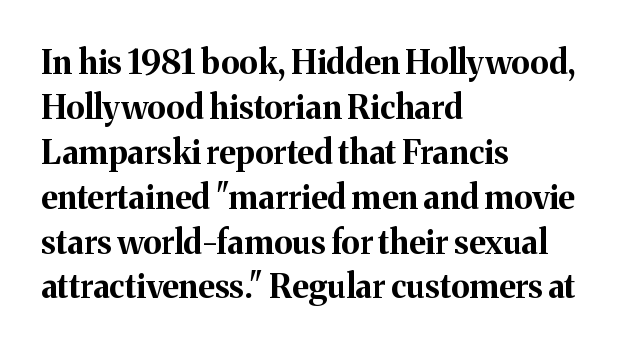
{"serif": "yes", "italic": "no", "bold": "yes", "weight": "bold", "width": "normal", "stroke_contrast": "medium", "x_height": "medium", "monospaced": "no", "underline": "no", "align": "left", "line_spacing": "normal", "line_spacing_ratio": 1.36, "letter_spacing": "normal", "letter_spacing_em": 0.0, "glyph_px": 33}
